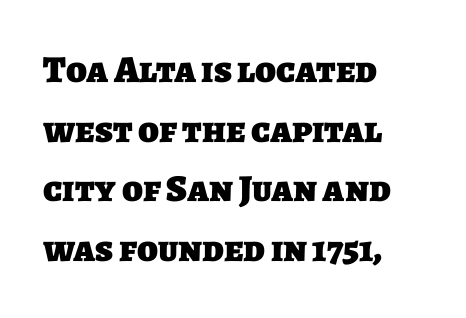
The passage shown is emphatically bold. Does the copy run flush right? No — it runs flush left. Note: no serifs on the glyphs. Vertical spacing — default.
